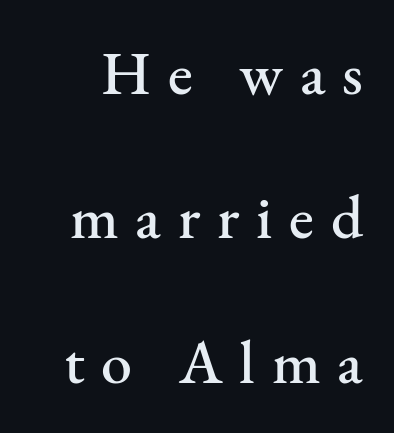
{"serif": "yes", "italic": "no", "width": "normal", "stroke_contrast": "medium", "x_height": "small", "monospaced": "no", "underline": "no", "line_spacing": "loose", "line_spacing_ratio": 2.33, "letter_spacing": "wide", "letter_spacing_em": 0.27, "glyph_px": 62}
